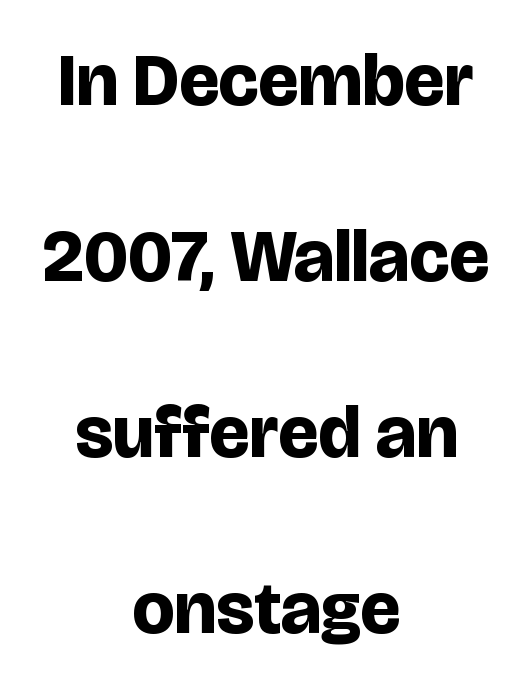
The image shows 74 px bold sans-serif type, upright; set centered, loose line spacing (2.38x), normal letter spacing, not underlined; low stroke contrast and a large x-height.
